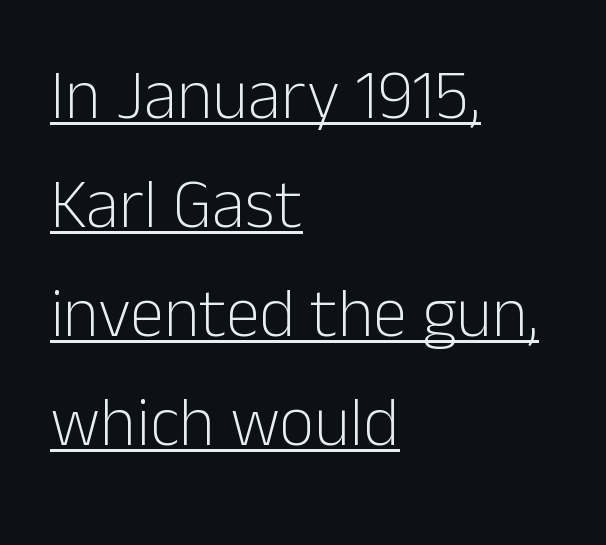
Q: Is the text bold? A: No.
Q: Is the text italic (slanted)? A: No, it is upright.
Q: Is the typeface a serif or a sans-serif typeface? A: Sans-serif.
Q: Is the text underlined? A: Yes.
Q: How is the paragraph aligned? A: Left-aligned.
Q: Is the spacing between letters normal or unusually wide? A: Normal.
Q: Is the spacing between lines tight, normal or loose? A: Normal.
Q: Width (condensed, normal, or wide)? A: Normal.
Q: Stroke contrast? A: Low.
Q: x-height? A: Medium.
Q: Monospaced? A: No.
